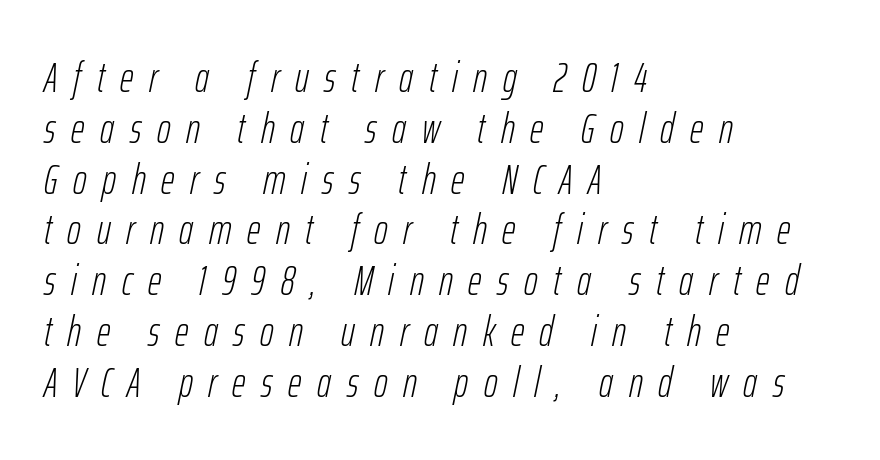
The image shows 42 px light, condensed type, italic (leaning right); set left-aligned, line spacing 1.21x, unusually wide letter spacing (+0.37 em), not underlined; low stroke contrast and a medium x-height.
